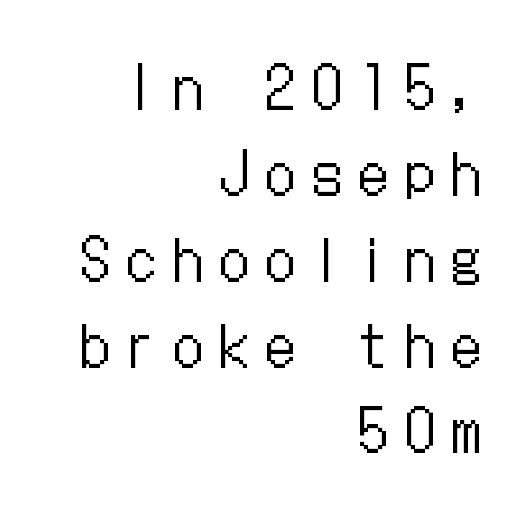
The image shows 58 px regular-weight, condensed type, upright; set right-aligned, normal line spacing (1.48x), unusually wide letter spacing (+0.3 em), not underlined; low stroke contrast and a medium x-height.
